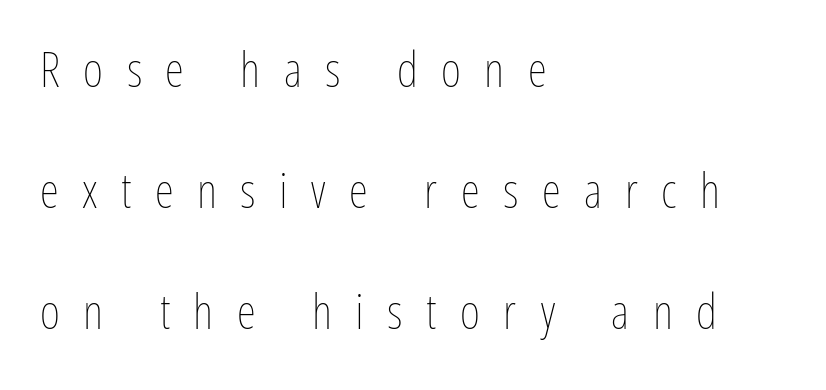
{"italic": "no", "bold": "no", "weight": "thin", "width": "condensed", "stroke_contrast": "low", "x_height": "medium", "monospaced": "no", "underline": "no", "align": "left", "line_spacing": "loose", "line_spacing_ratio": 2.47, "letter_spacing": "wide", "letter_spacing_em": 0.48, "glyph_px": 49}
